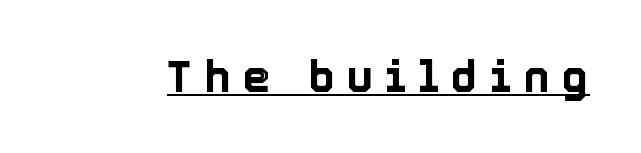
Q: Is the text italic (slanted)? A: No, it is upright.
Q: Is the text underlined? A: Yes.
Q: Is the spacing between letters normal or unusually wide? A: Unusually wide.
Q: Width (condensed, normal, or wide)? A: Normal.
Q: x-height? A: Medium.
Q: Monospaced? A: No.
